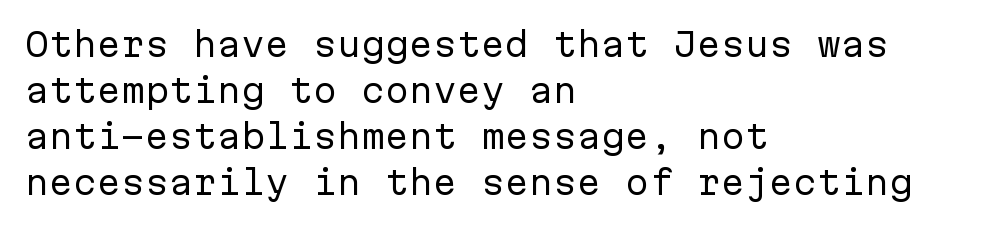
Observe the absence of serifs on each vertical stroke in this sample. Is the block centered? No — it sits flush against the left margin. Is the letter spacing exaggerated? No — it looks like the ordinary default. The line-height multiplier appears to be the usual default. The cut favours lightness, reaching ordinary text weight at its darkest. Just letters on the line, the space beneath them empty.
